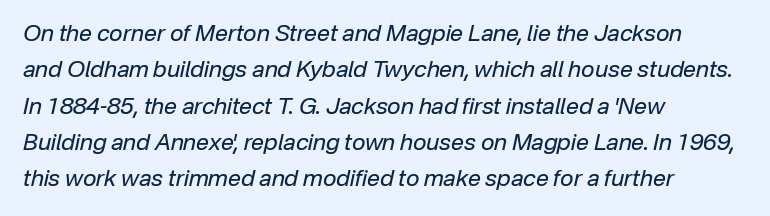
The image shows 23 px text type, italic (leaning right); set left-aligned, normal line spacing (1.58x), normal letter spacing, not underlined.
